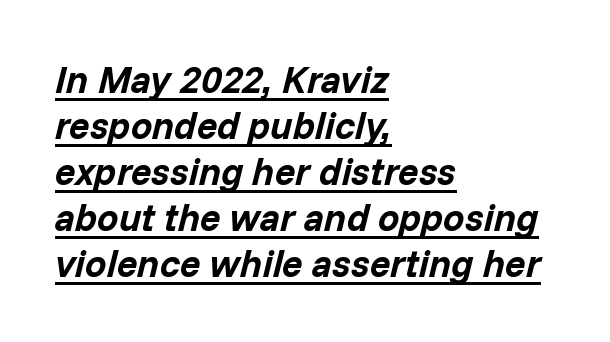
Q: Is the text bold? A: Yes.
Q: Is the text italic (slanted)? A: Yes, it leans right by about 14 degrees.
Q: Is the text underlined? A: Yes.
Q: How is the paragraph aligned? A: Left-aligned.
Q: Is the spacing between letters normal or unusually wide? A: Normal.
Q: Width (condensed, normal, or wide)? A: Normal.
Q: Stroke contrast? A: Low.
Q: x-height? A: Medium.
Q: Monospaced? A: No.
